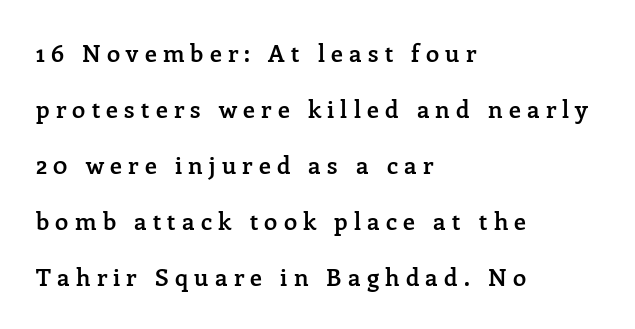
Q: Is the text bold? A: Semi-bold.
Q: Is the text italic (slanted)? A: No, it is upright.
Q: Is the text underlined? A: No.
Q: How is the paragraph aligned? A: Left-aligned.
Q: Is the spacing between letters normal or unusually wide? A: Unusually wide.
Q: Is the spacing between lines tight, normal or loose? A: Loose.
